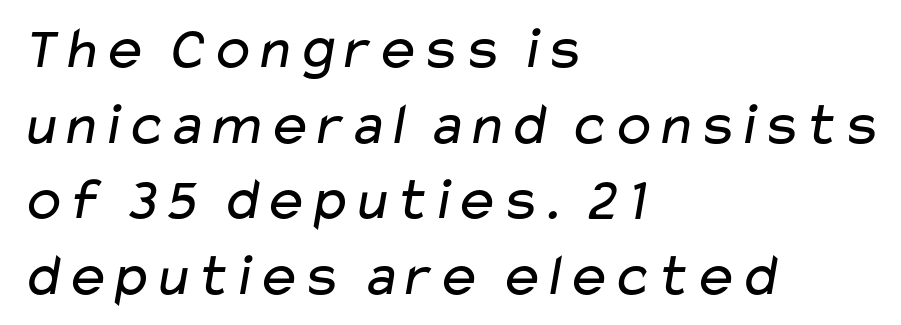
{"serif": "no", "bold": "no", "weight": "regular", "width": "wide", "stroke_contrast": "low", "x_height": "medium", "monospaced": "no", "underline": "no", "align": "left", "line_spacing": "normal", "line_spacing_ratio": 1.26, "letter_spacing": "normal", "letter_spacing_em": 0.0, "glyph_px": 60}
